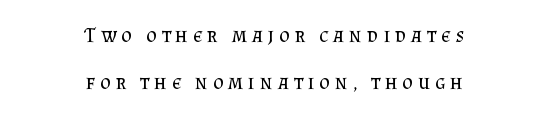
Q: Is the text bold? A: No.
Q: Is the text italic (slanted)? A: No, it is upright.
Q: Is the text underlined? A: No.
Q: How is the paragraph aligned? A: Centered.
Q: Is the spacing between letters normal or unusually wide? A: Unusually wide.
Q: Is the spacing between lines tight, normal or loose? A: Loose.
